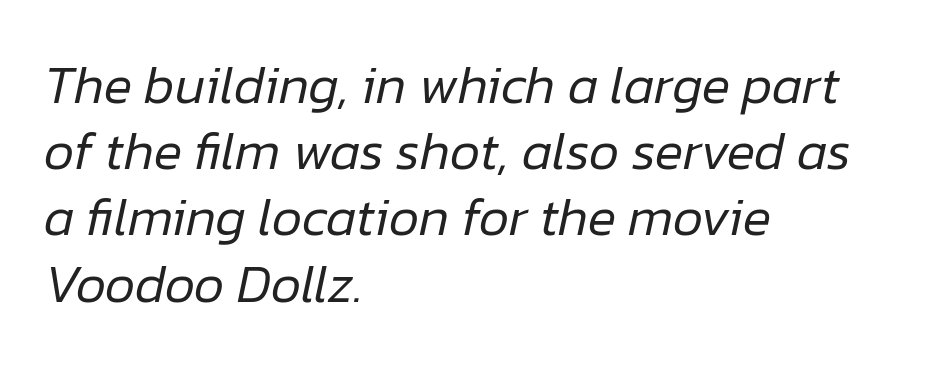
The image shows 53 px regular-weight type, italic (leaning right); set left-aligned, normal line spacing (1.25x), normal letter spacing, not underlined; low stroke contrast and a medium x-height.
